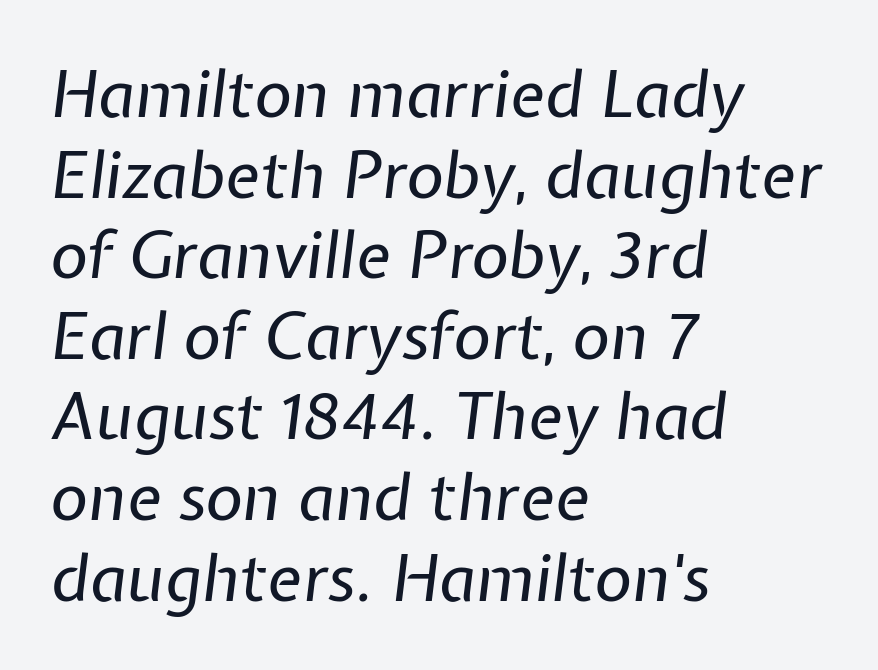
Beneath every word, the page is bare. The passage shown is typed in a proportional face where columns would drift. Does the lettering tilt? It does — this is italic. No extra ink here — the face is not bold. Short note: letters normally spaced. The lines are quadded left.
